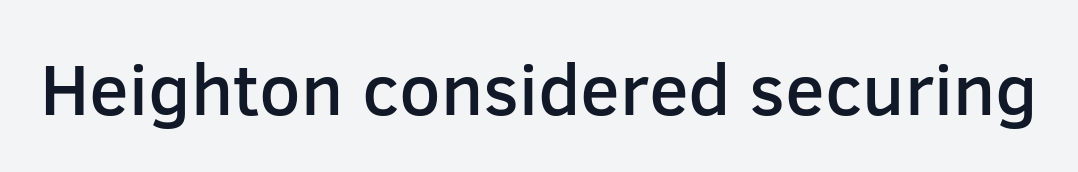
Q: Is the text bold? A: Semi-bold.
Q: Is the text italic (slanted)? A: No, it is upright.
Q: Is the typeface a serif or a sans-serif typeface? A: Sans-serif.
Q: Is the text underlined? A: No.
Q: Is the spacing between letters normal or unusually wide? A: Normal.
Q: Width (condensed, normal, or wide)? A: Normal.
Q: Stroke contrast? A: Low.
Q: x-height? A: Medium.
Q: Monospaced? A: No.
